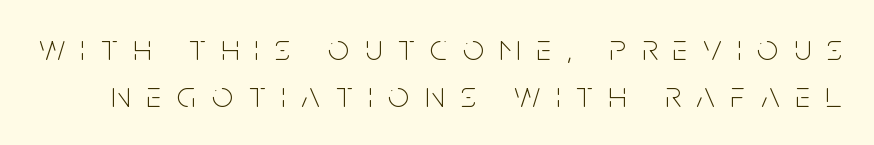
This is sans-serif lettering, the kind often seen on screens and signage. Summary of weight: not heavy and not bold. The horizontal fit of the characters is loose and conspicuously gappy. Every stem runs plumb, perpendicular to the baseline. Decoration check: the copy has no underline.
